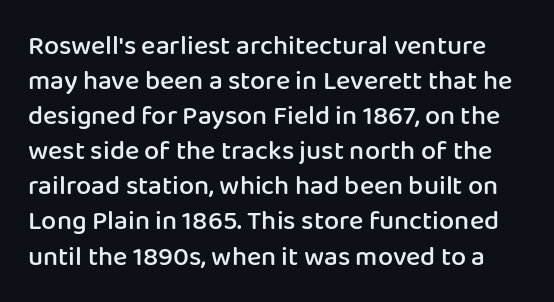
The image shows 27 px text type, upright; set normal line spacing (1.3x), normal letter spacing, not underlined.
